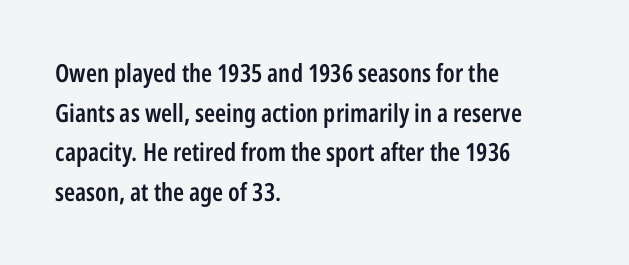
A bare baseline throughout the passage. Letter spacing: default. It's the straight-up-and-down kind of type. A somewhat darkened texture: the type is semibold rather than bold. Interline gaps are of average width in this sample. Compared with a centered layout, this one pins lines to the left instead.
